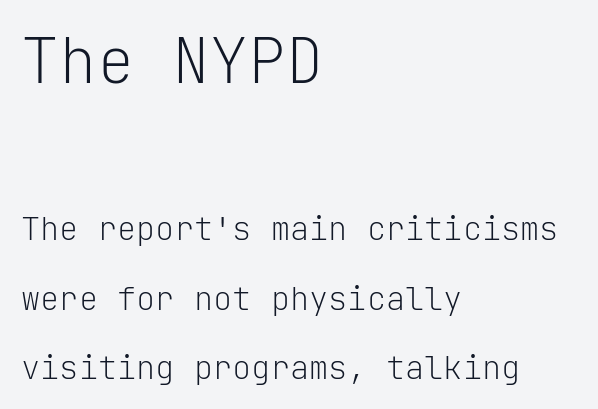
{"serif": "no", "italic": "no", "bold": "no", "weight": "light", "width": "normal", "stroke_contrast": "low", "x_height": "medium", "monospaced": "yes", "underline": "no", "align": "left", "line_spacing": "loose", "line_spacing_ratio": 2.17, "letter_spacing": "normal", "letter_spacing_em": 0.0, "larger_block": "first", "size_ratio": 1.97, "glyph_px": 63}
